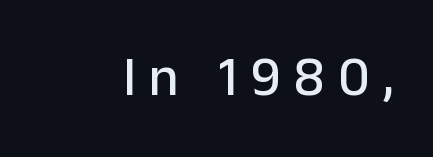
The image shows 55 px sans-serif type, upright; set unusually wide letter spacing (+0.24 em), not underlined; low stroke contrast and a medium x-height.
